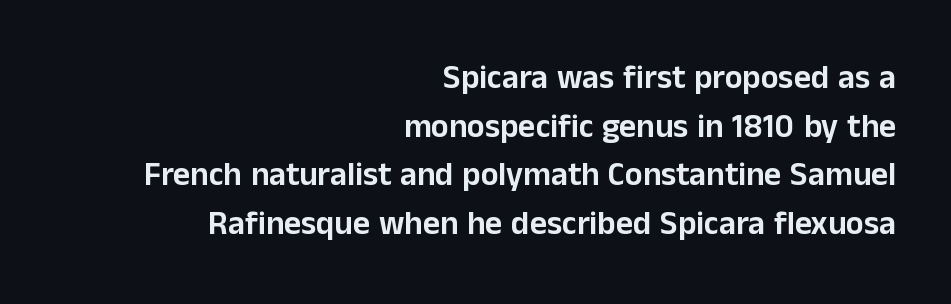
Q: Is the text italic (slanted)? A: No, it is upright.
Q: Is the typeface a serif or a sans-serif typeface? A: Sans-serif.
Q: Is the text underlined? A: No.
Q: How is the paragraph aligned? A: Right-aligned.
Q: Is the spacing between letters normal or unusually wide? A: Normal.
Q: Is the spacing between lines tight, normal or loose? A: Normal.
Q: Width (condensed, normal, or wide)? A: Normal.
Q: Stroke contrast? A: Low.
Q: x-height? A: Medium.
Q: Monospaced? A: No.
